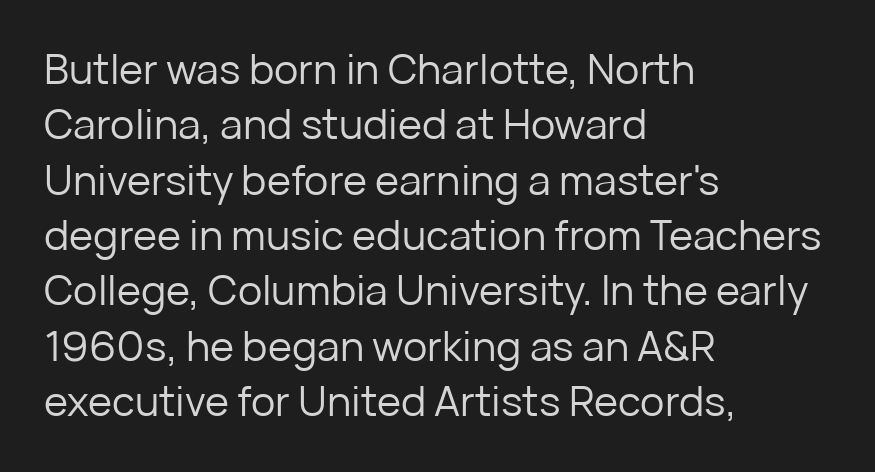
Does the copy run flush right? No — it runs flush left. The rendering uses natural spacing where letterforms have individual widths. The characters are drawn with everyday or finer stroke widths. Here the glyphs are tracked normally, forming tight word shapes.
